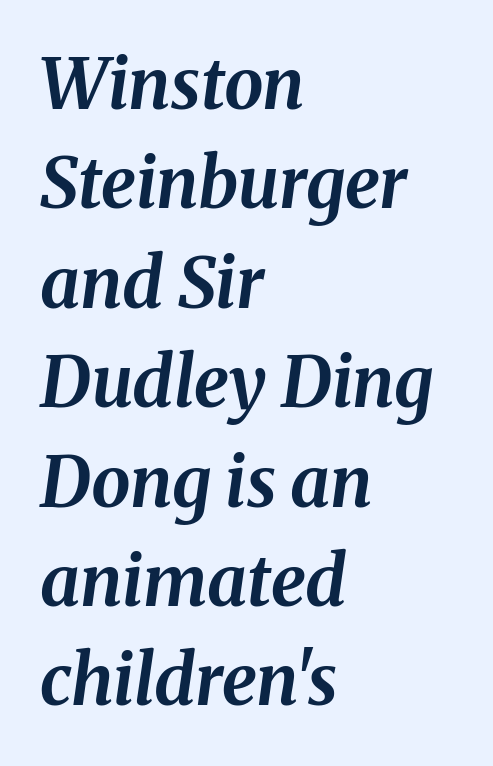
The image shows 70 px bold type, italic (leaning right); set left-aligned, normal line spacing (1.42x), normal letter spacing, not underlined; medium stroke contrast and a medium x-height.
